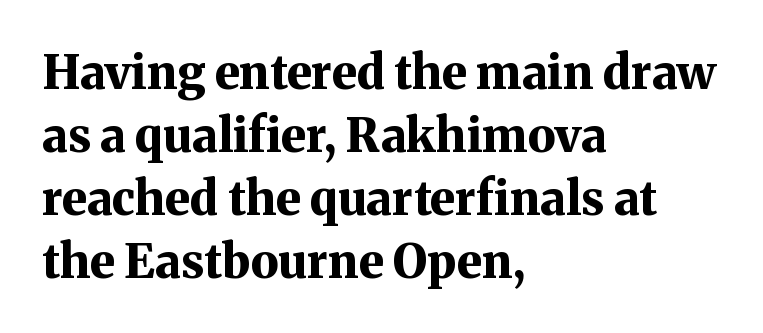
The image shows 47 px bold serif type, upright; set left-aligned, normal line spacing (1.34x), normal letter spacing, not underlined; medium stroke contrast and a medium x-height.
